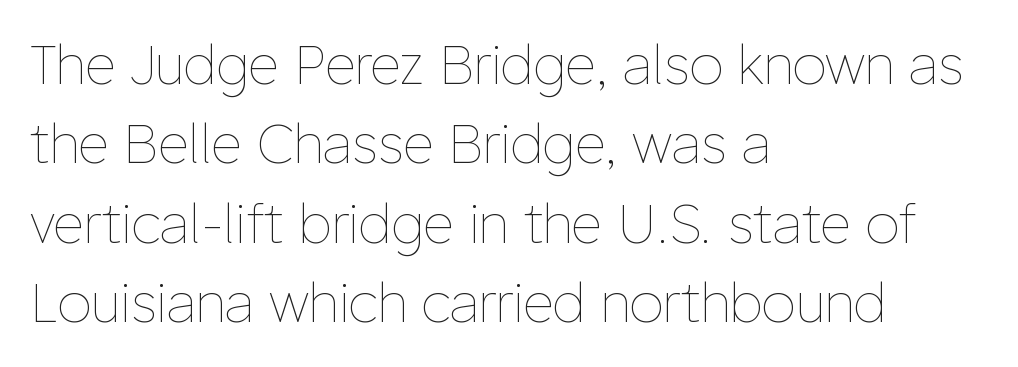
{"italic": "no", "bold": "no", "weight": "thin", "width": "normal", "stroke_contrast": "low", "x_height": "medium", "monospaced": "no", "underline": "no", "align": "left", "line_spacing": "normal", "line_spacing_ratio": 1.47, "letter_spacing": "normal", "letter_spacing_em": 0.0, "glyph_px": 54}
